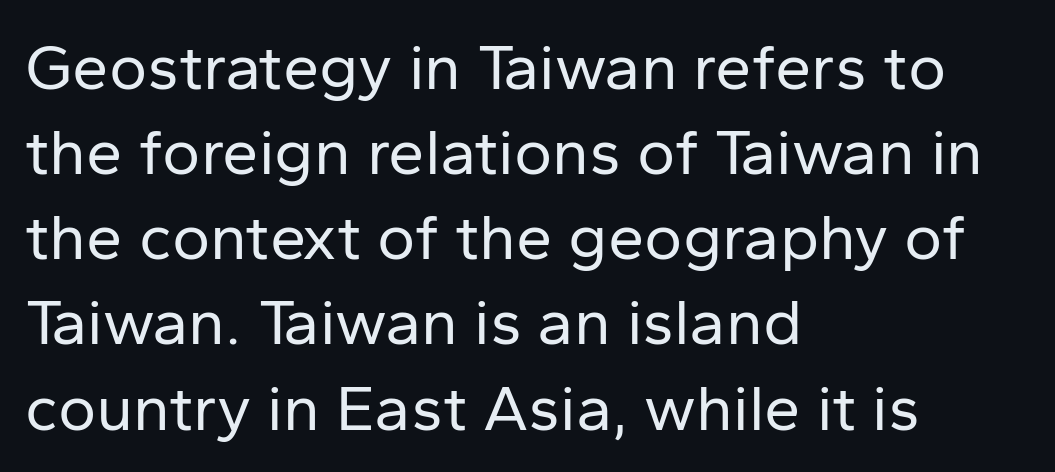
This is roman type, the default non-slanted kind. Just letters on the line, the space beneath them empty. Note: no serifs on the glyphs. Rows of type keep a routine distance in the vertical direction.
